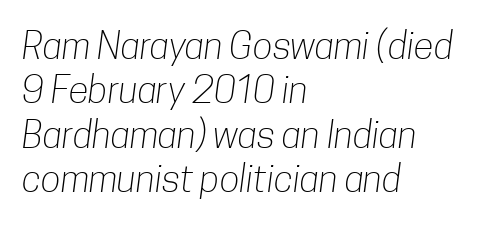
Q: Is the text bold? A: No.
Q: Is the typeface a serif or a sans-serif typeface? A: Sans-serif.
Q: Is the text underlined? A: No.
Q: How is the paragraph aligned? A: Left-aligned.
Q: Is the spacing between letters normal or unusually wide? A: Normal.
Q: Width (condensed, normal, or wide)? A: Condensed.
Q: Stroke contrast? A: Low.
Q: x-height? A: Medium.
Q: Monospaced? A: No.
